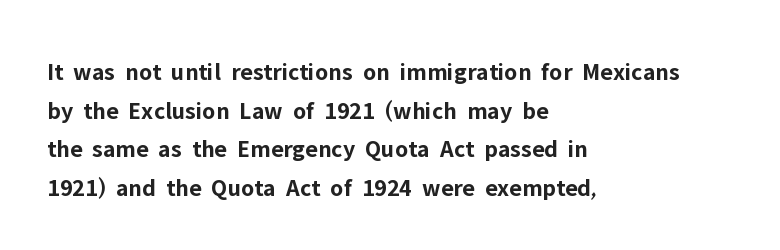
Lines of text with bare space underneath. Default kerning and tracking; the words read as compact shapes. Typeset ragged right — the left edge is the straight one. Regarding leading, the lines here are spaced in the standard way. Every stem runs plumb, perpendicular to the baseline.
